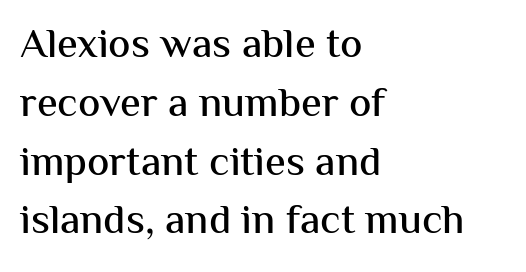
Q: Is the text italic (slanted)? A: No, it is upright.
Q: Is the typeface a serif or a sans-serif typeface? A: Sans-serif.
Q: Is the text underlined? A: No.
Q: How is the paragraph aligned? A: Left-aligned.
Q: Is the spacing between letters normal or unusually wide? A: Normal.
Q: Is the spacing between lines tight, normal or loose? A: Normal.
Q: Width (condensed, normal, or wide)? A: Normal.
Q: Stroke contrast? A: Medium.
Q: x-height? A: Medium.
Q: Monospaced? A: No.
